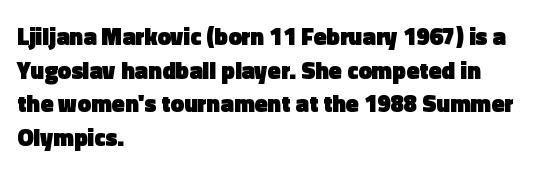
Any mark beneath the type? The region is blank. Regular leading. The face used here is rendered with its standard letterfit. These words are printed bold, with thick strokes throughout. Italic? Not at all — the glyphs are vertical. Left-aligned paragraph, ragged on the right.
